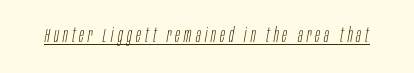
Q: Is the text bold? A: No.
Q: Is the text italic (slanted)? A: Yes, it leans right by about 10 degrees.
Q: Is the text underlined? A: Yes.
Q: Is the spacing between letters normal or unusually wide? A: Unusually wide.
